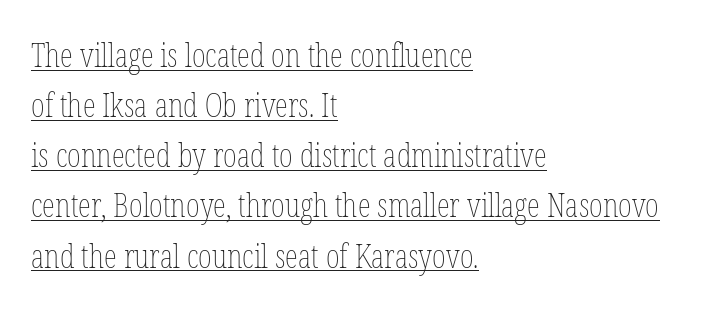
Q: Is the text bold? A: No.
Q: Is the text italic (slanted)? A: No, it is upright.
Q: Is the text underlined? A: Yes.
Q: How is the paragraph aligned? A: Left-aligned.
Q: Is the spacing between letters normal or unusually wide? A: Normal.
Q: Is the spacing between lines tight, normal or loose? A: Normal.
Q: Width (condensed, normal, or wide)? A: Condensed.
Q: Stroke contrast? A: Low.
Q: x-height? A: Medium.
Q: Monospaced? A: No.
